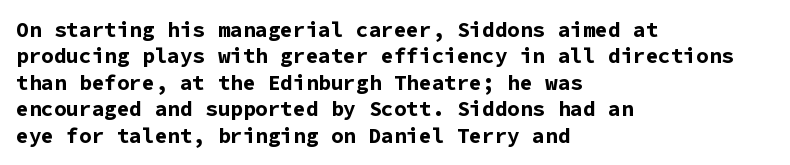
{"italic": "no", "bold": "yes", "underline": "no", "align": "left", "line_spacing": "normal", "line_spacing_ratio": 1.26, "letter_spacing": "normal", "letter_spacing_em": 0.0, "glyph_px": 21}
